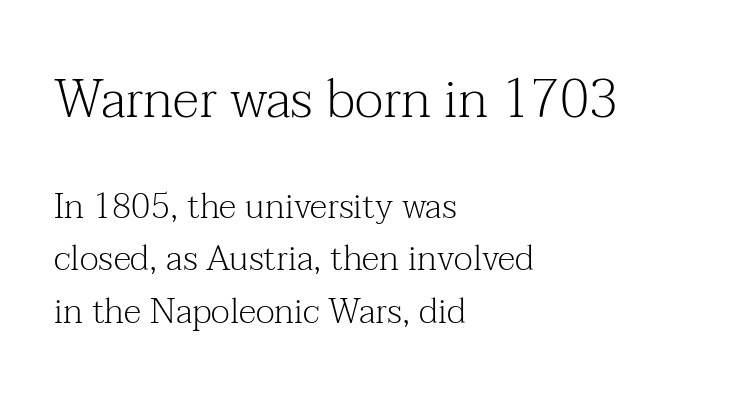
{"serif": "yes", "italic": "no", "bold": "no", "weight": "light", "width": "normal", "stroke_contrast": "medium", "x_height": "medium", "monospaced": "no", "underline": "no", "align": "left", "line_spacing": "normal", "line_spacing_ratio": 1.5, "letter_spacing": "normal", "letter_spacing_em": 0.0, "larger_block": "first", "size_ratio": 1.51, "glyph_px": 53}
